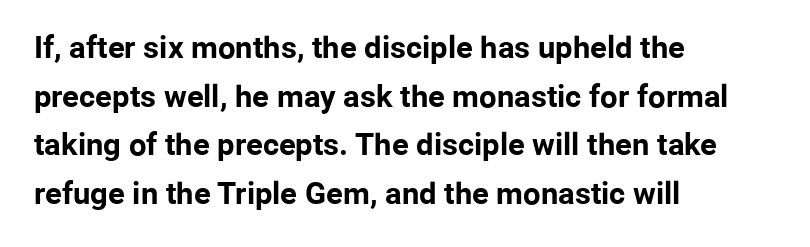
{"serif": "no", "italic": "no", "bold": "yes", "weight": "bold", "width": "normal", "stroke_contrast": "low", "x_height": "medium", "monospaced": "no", "underline": "no", "align": "left", "line_spacing": "normal", "line_spacing_ratio": 1.57, "letter_spacing": "normal", "letter_spacing_em": 0.0, "glyph_px": 31}
